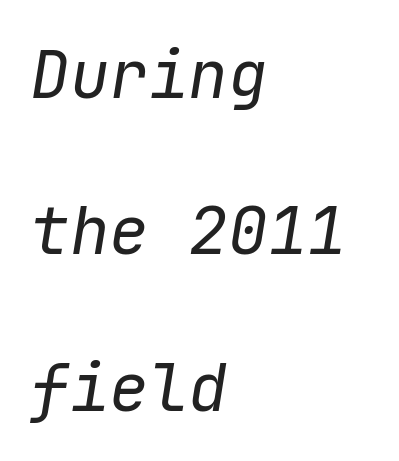
{"italic": "yes", "lean": "right", "slant_degrees": 9, "bold": "no", "weight": "regular", "width": "normal", "stroke_contrast": "low", "x_height": "medium", "monospaced": "yes", "underline": "no", "align": "left", "line_spacing": "loose", "line_spacing_ratio": 2.37, "letter_spacing": "normal", "letter_spacing_em": 0.0, "glyph_px": 66}
